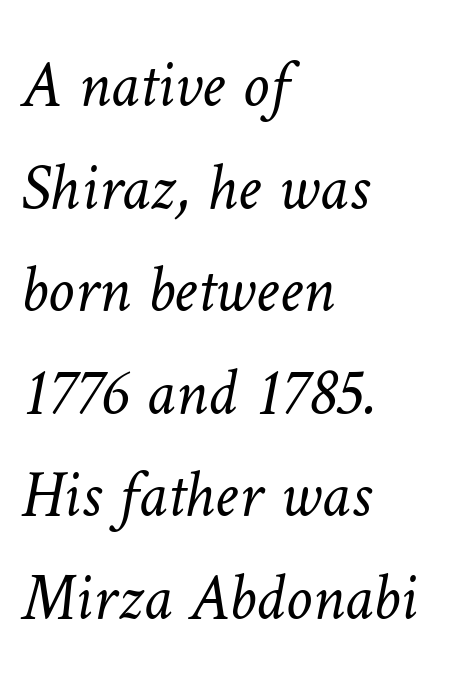
The image shows 67 px light type; set left-aligned, normal line spacing (1.53x), normal letter spacing, not underlined; low stroke contrast and a medium x-height.
